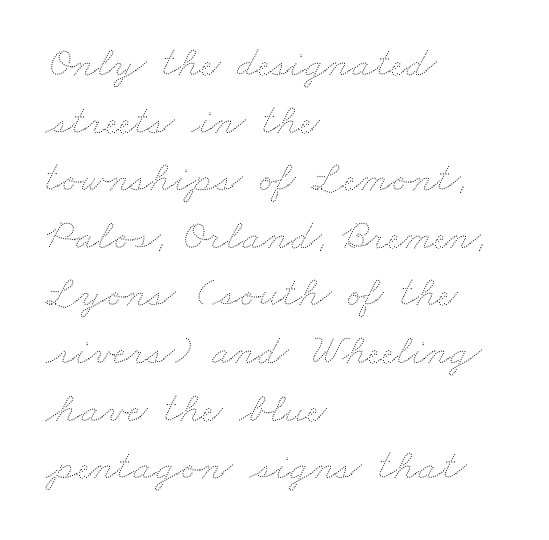
The image shows 43 px thin, wide type; set left-aligned, normal line spacing (1.34x), normal letter spacing, not underlined; medium stroke contrast and a small x-height.
